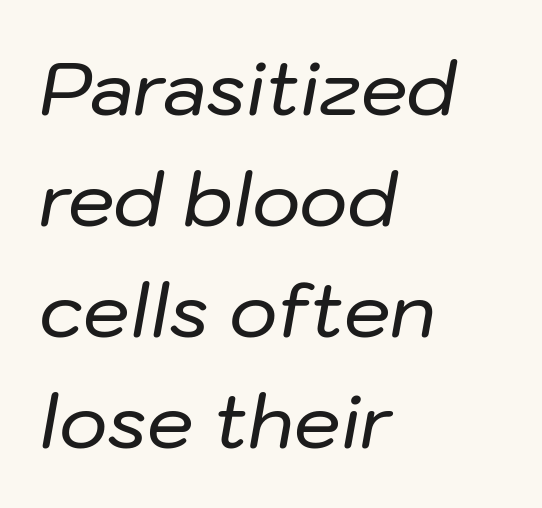
{"italic": "yes", "lean": "right", "slant_degrees": 10, "width": "normal", "stroke_contrast": "low", "x_height": "medium", "monospaced": "no", "underline": "no", "align": "left", "line_spacing": "normal", "line_spacing_ratio": 1.5, "letter_spacing": "normal", "letter_spacing_em": 0.0, "glyph_px": 74}
